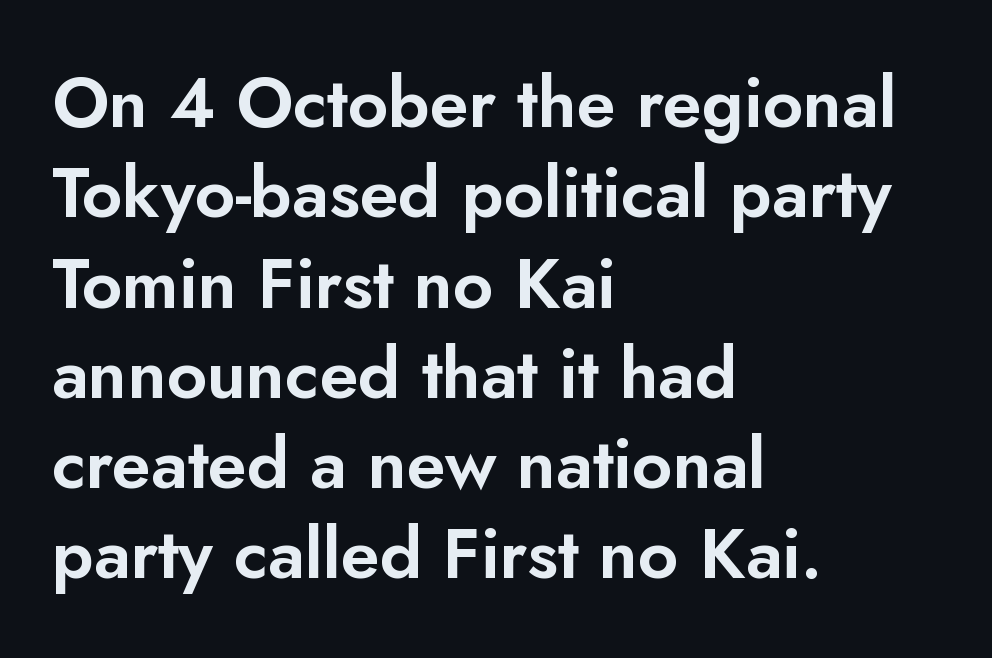
Is there any slant? The stems are plumb. A normal amount of white space separates one row of letters from the next. Check the space under the baseline: it is left empty. Think of a printed novel: that variable character pitch is what you see here.
